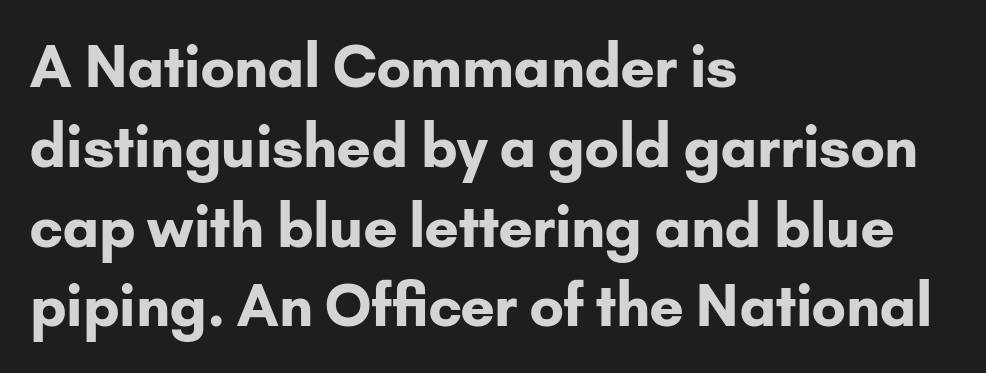
Note the varied advance widths — an 'i' is clearly narrower than an 'm'. The strokes are fattened all the way to bold. Tracking value appears to be zero — textbook default spacing. A sans-serif font was chosen for this passage.
